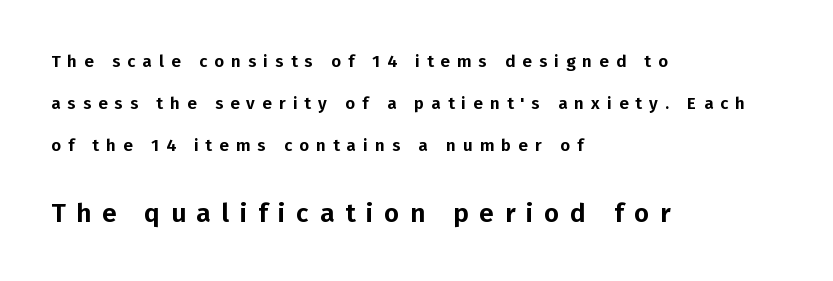
{"italic": "no", "underline": "no", "align": "left", "line_spacing": "loose", "line_spacing_ratio": 2.46, "letter_spacing": "wide", "letter_spacing_em": 0.42, "larger_block": "second", "size_ratio": 1.53, "glyph_px": 26}
